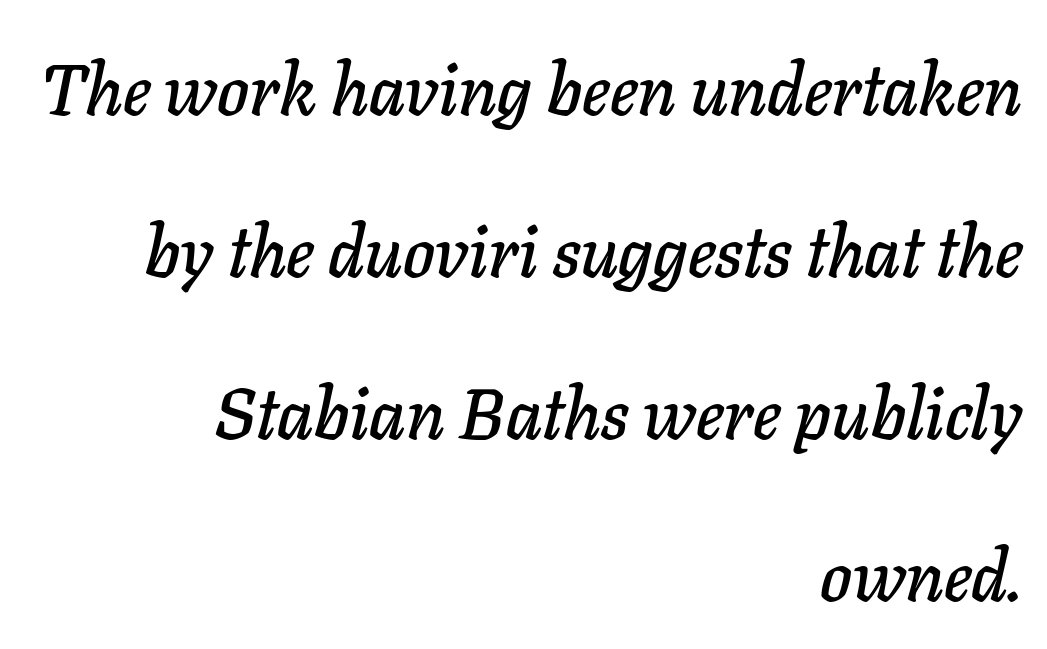
The zone under the glyphs is completely vacant. Designer's note — italics engaged. Short note: letters normally spaced. In CSS terms this would be text-align: right. You could not count columns in this text — the font is proportionally spaced. The rendering uses a large line-height, opening up the rows.
